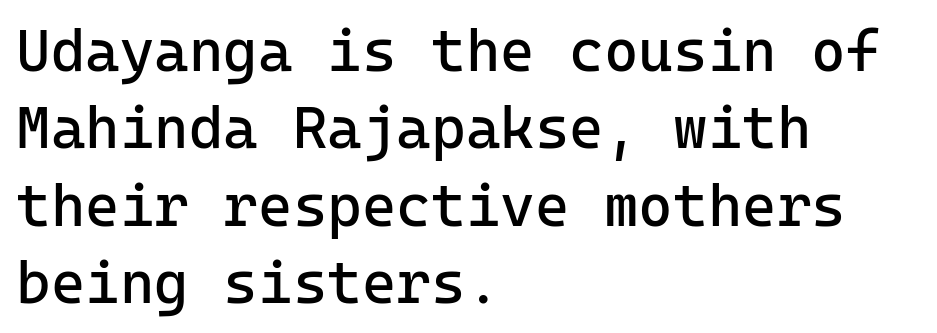
Quick note: interline space is typical. Here the glyphs are tracked normally, forming tight word shapes. Type style note: lacks serifs. Horizontal alignment here is leftward, the default for most running prose.
